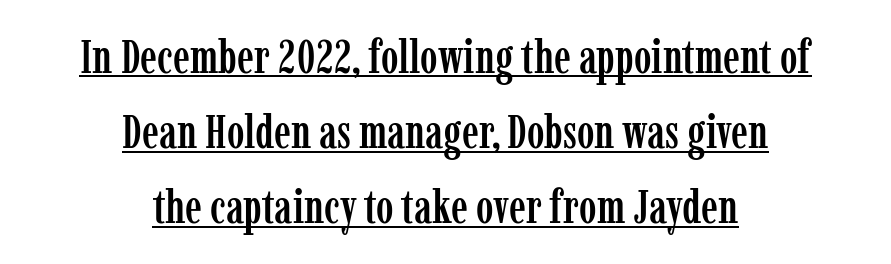
This is underlined copy, the kind a proofreader might mark for attention. Each word holds together tightly as a unit, with standard inter-letter gaps. Do the characters align in a grid? No, the font is proportional. Line starts and ends both wander, symmetrically. Notice how descenders clear the ascenders below comfortably — that's standard leading.
